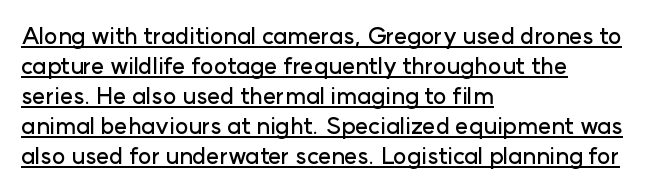
Every word sits above its own underline. Designer's note — italics off, roman on. The tracking reads as untouched default to a designer's eye. Line spacing here is normal.
